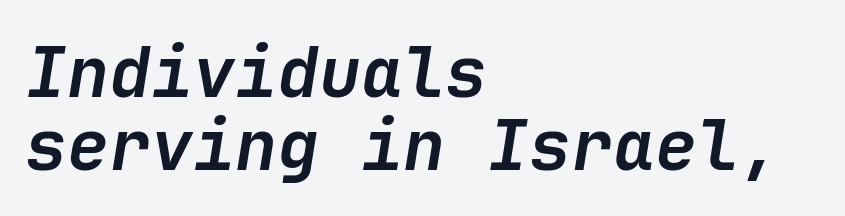
{"italic": "yes", "lean": "right", "slant_degrees": 9, "bold": "yes", "weight": "semibold", "width": "normal", "stroke_contrast": "low", "x_height": "medium", "underline": "no", "align": "left", "line_spacing": "tight", "line_spacing_ratio": 1.04, "letter_spacing": "normal", "letter_spacing_em": 0.0, "glyph_px": 70}
